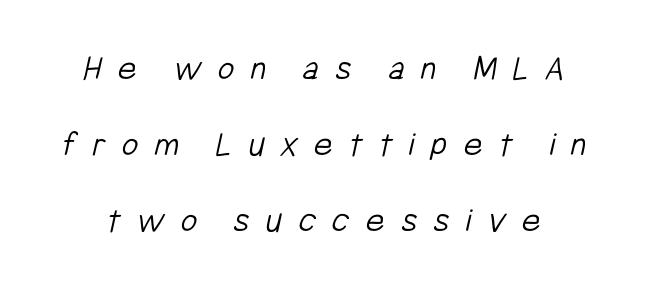
Is this a sans? Yes — the strokes have no serifs. Weight: not bold — regular or lighter. Descender tails drop into unmarked territory. Look at the tracking — it's clearly loosened, letters drifting apart. Note the varied advance widths — an 'i' is clearly narrower than an 'm'. Line spacing here is loose.
